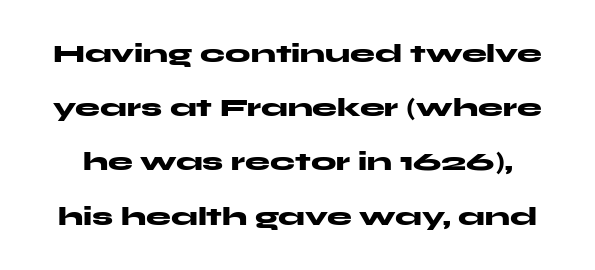
The area under the type is left untouched. Honestly, the letter spacing is just normal — you wouldn't notice it. Strokes here are thick enough to call this a true bold. In terms of posture, this sample is upright. Students, observe: this is what heavily led, spacious text looks like.
